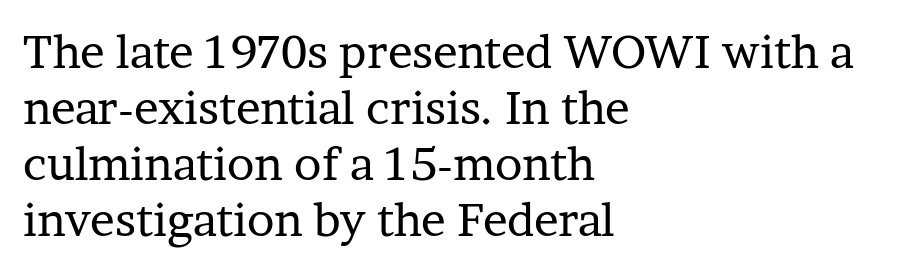
{"serif": "yes", "italic": "no", "bold": "no", "weight": "regular", "width": "normal", "stroke_contrast": "low", "x_height": "medium", "monospaced": "no", "underline": "no", "align": "left", "line_spacing_ratio": 1.22, "letter_spacing": "normal", "letter_spacing_em": 0.0, "glyph_px": 46}
